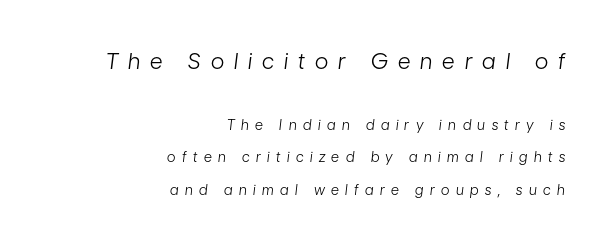
{"italic": "yes", "lean": "right", "slant_degrees": 7, "bold": "no", "underline": "no", "align": "right", "line_spacing": "loose", "line_spacing_ratio": 2.33, "letter_spacing": "wide", "letter_spacing_em": 0.46, "larger_block": "first", "size_ratio": 1.57, "glyph_px": 22}
